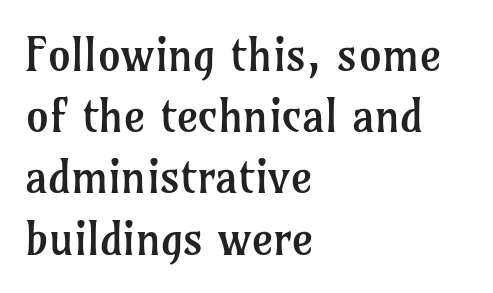
Q: Is the text bold? A: No.
Q: Is the text italic (slanted)? A: No, it is upright.
Q: Is the typeface a serif or a sans-serif typeface? A: Serif.
Q: Is the text underlined? A: No.
Q: How is the paragraph aligned? A: Left-aligned.
Q: Is the spacing between letters normal or unusually wide? A: Normal.
Q: Is the spacing between lines tight, normal or loose? A: Normal.
Q: Width (condensed, normal, or wide)? A: Normal.
Q: Stroke contrast? A: Low.
Q: x-height? A: Medium.
Q: Monospaced? A: No.
